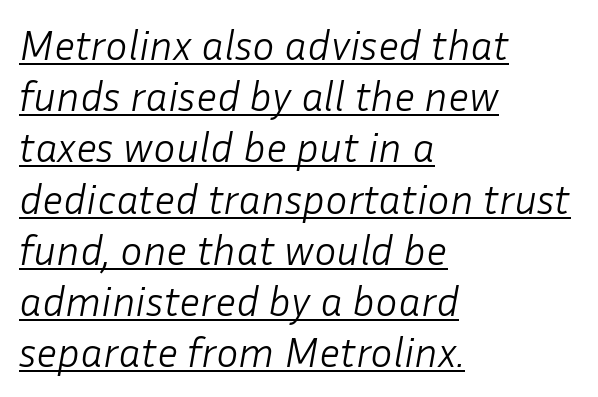
Letter spacing: default. The lines are quadded left. A light-to-regular cut is what we see here. A rule runs beneath these lines of type.
